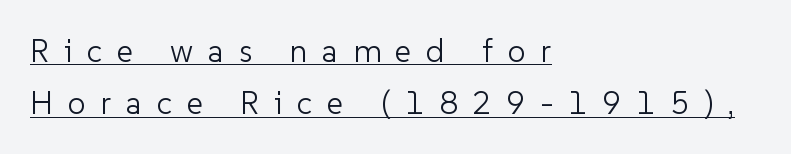
Spacing between characters has been opened up far beyond the box default. Think of a printed novel: that variable character pitch is what you see here. Upright lettering throughout. Compared with a centered layout, this one pins lines to the left instead. Caption: face not bold, strokes unweighted.
